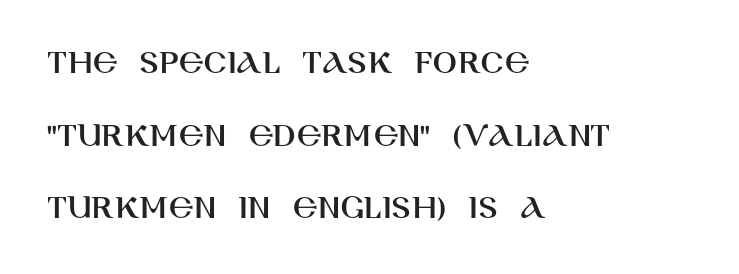
{"serif": "no", "italic": "no", "width": "normal", "stroke_contrast": "high", "x_height": "large", "monospaced": "no", "underline": "no", "align": "left", "line_spacing": "loose", "line_spacing_ratio": 2.02, "letter_spacing": "normal", "letter_spacing_em": 0.0, "glyph_px": 36}
